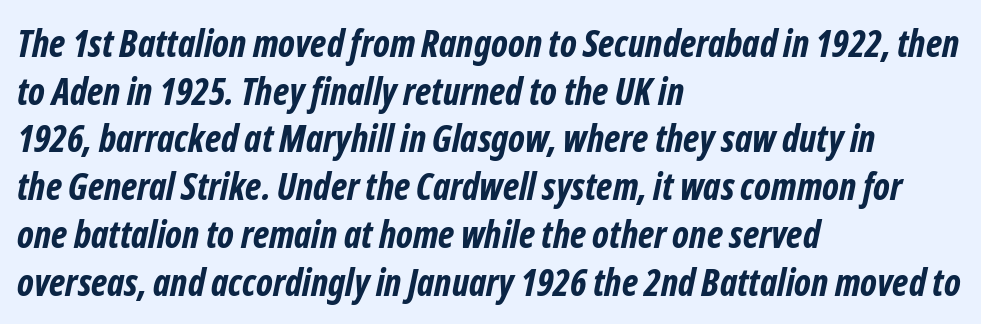
This sample is left-justified, so line endings fall wherever the words run out. The letters sit at their default tracking, neither squeezed nor spread. The passage shown is typed in a proportional face where columns would drift. Summary of vertical rhythm: regular, with standard interline spacing. Unmarked baselines from the first word to the last. These lines are composed in type without serifs.
